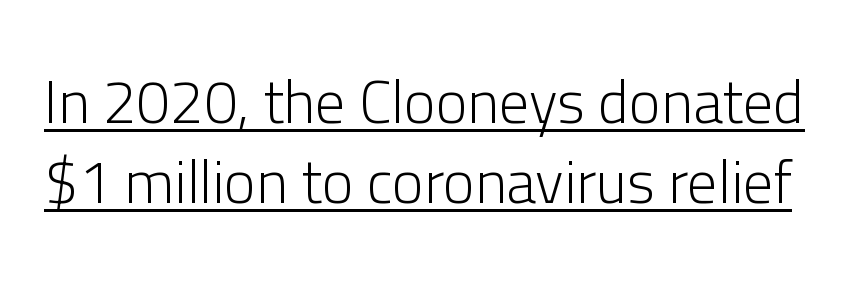
{"serif": "no", "italic": "no", "bold": "no", "weight": "light", "width": "normal", "stroke_contrast": "low", "x_height": "medium", "monospaced": "no", "underline": "yes", "line_spacing": "normal", "line_spacing_ratio": 1.33, "letter_spacing": "normal", "letter_spacing_em": 0.0, "glyph_px": 60}
